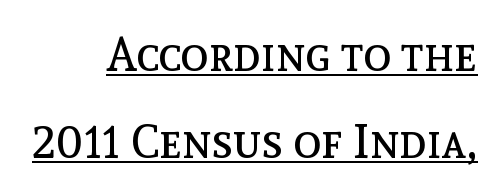
Q: Is the text bold? A: No.
Q: Is the text italic (slanted)? A: No, it is upright.
Q: Is the text underlined? A: Yes.
Q: How is the paragraph aligned? A: Right-aligned.
Q: Is the spacing between letters normal or unusually wide? A: Normal.
Q: Width (condensed, normal, or wide)? A: Normal.
Q: x-height? A: Medium.
Q: Monospaced? A: No.
